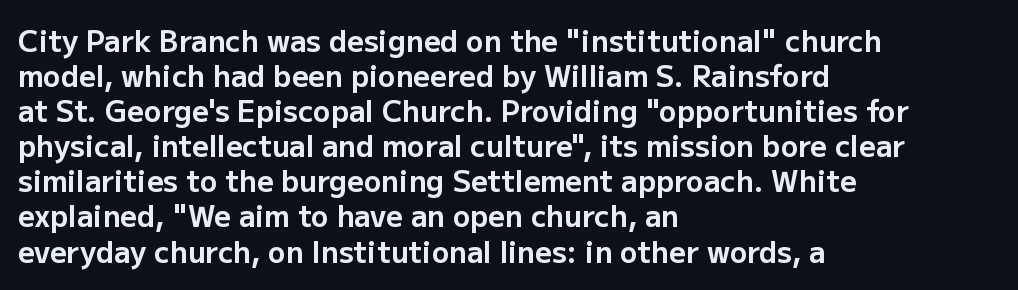
The image shows 29 px bold sans-serif type, upright; set left-aligned, line spacing 1.21x, normal letter spacing, not underlined; low stroke contrast and a medium x-height.
